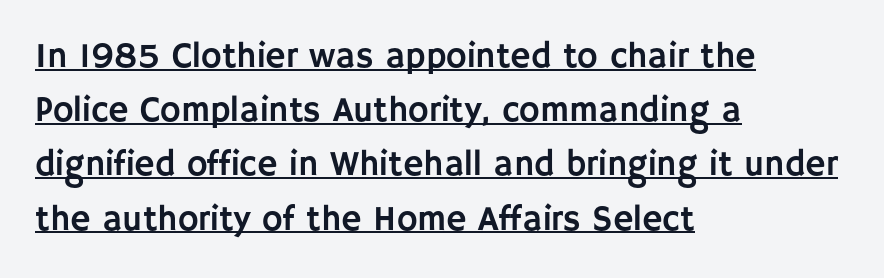
The image shows 35 px sans-serif type, upright; set left-aligned, normal line spacing (1.55x), normal letter spacing, underlined; low stroke contrast and a large x-height.
